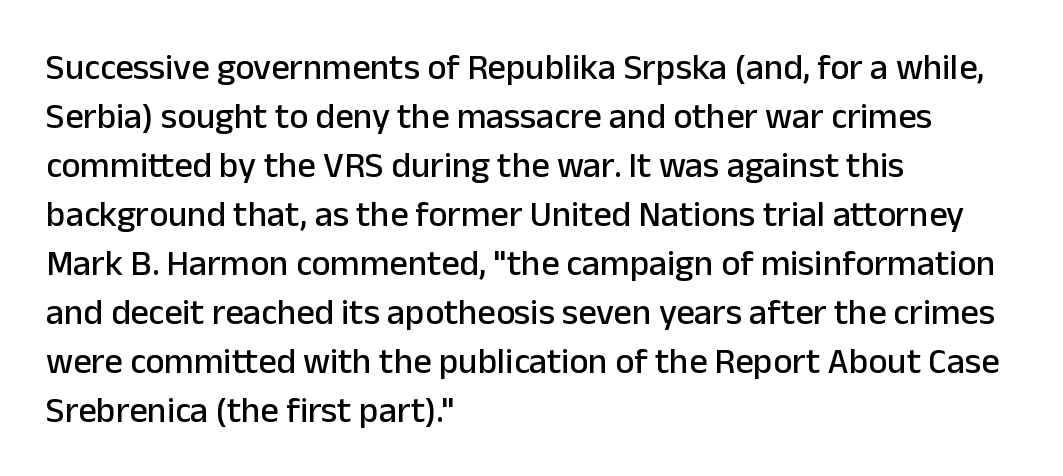
{"serif": "no", "italic": "no", "width": "normal", "stroke_contrast": "low", "x_height": "medium", "monospaced": "no", "underline": "no", "align": "left", "line_spacing": "normal", "line_spacing_ratio": 1.36, "letter_spacing": "normal", "letter_spacing_em": 0.0, "glyph_px": 36}
